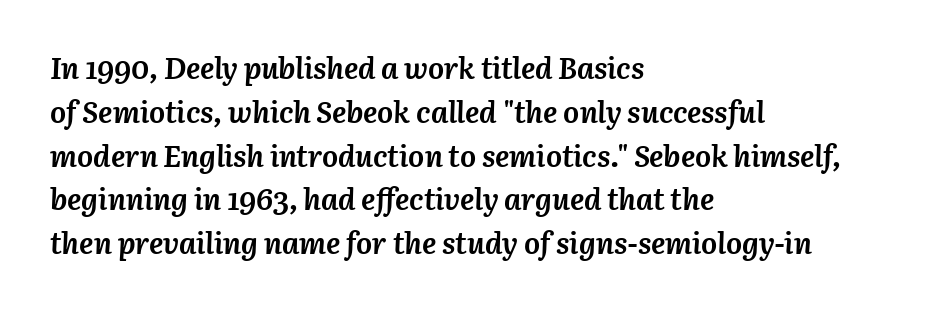
{"italic": "yes", "lean": "right", "slant_degrees": 3, "bold": "yes", "weight": "semibold", "width": "normal", "stroke_contrast": "medium", "x_height": "medium", "monospaced": "no", "underline": "no", "align": "left", "line_spacing": "normal", "line_spacing_ratio": 1.46, "letter_spacing": "normal", "letter_spacing_em": 0.0, "glyph_px": 30}
